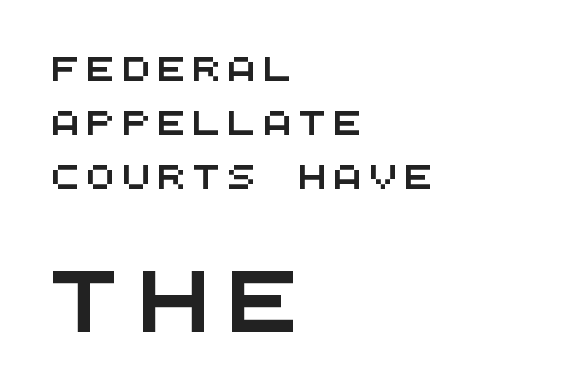
The image shows 61 px wide sans-serif type, monospaced; set left-aligned, loose line spacing (2.24x), unusually wide letter spacing (+0.27 em), not underlined; the second (bottom) block is 2.54x larger; medium stroke contrast and a large x-height.
